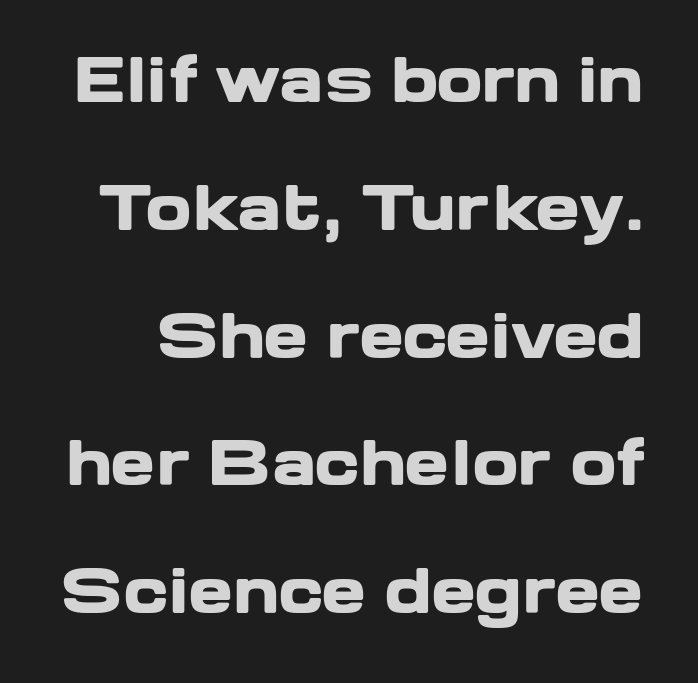
{"serif": "no", "italic": "no", "bold": "yes", "weight": "heavy", "width": "wide", "stroke_contrast": "low", "x_height": "medium", "monospaced": "no", "underline": "no", "line_spacing": "loose", "line_spacing_ratio": 2.13, "letter_spacing": "normal", "letter_spacing_em": 0.0, "glyph_px": 60}
